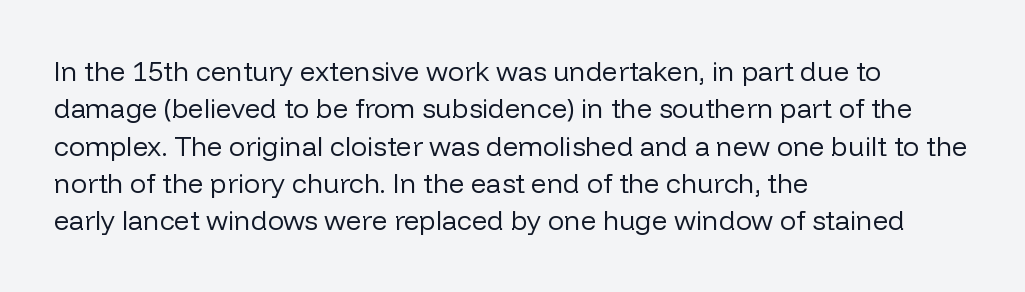
Interline gaps are of average width in this sample. Inter-character spacing is left at the font's built-in metrics. If you drew a line through each stem, it would be perfectly vertical. Words float on clear page, feet unadorned. Each line starts at the same left margin while the right side varies.
